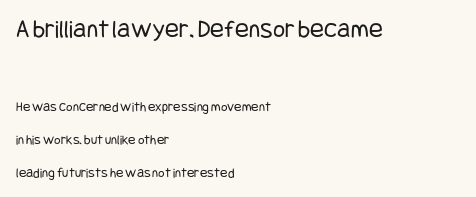
The face used here appears at its bigger size in the upper chunk. The strokes are not fattened; the text isn't bold. Reading down the column, the eye jumps a long way to each next line. Caption: standard tracking, unaltered. The foot of each line stays bare and open.
